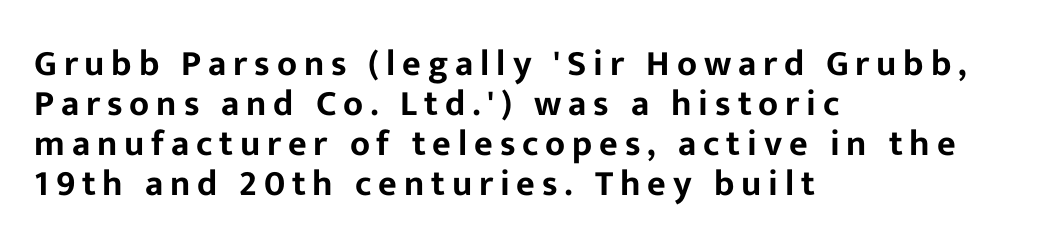
{"serif": "no", "italic": "no", "width": "normal", "stroke_contrast": "low", "x_height": "medium", "monospaced": "no", "underline": "no", "align": "left", "line_spacing": "tight", "line_spacing_ratio": 1.11, "glyph_px": 36}
